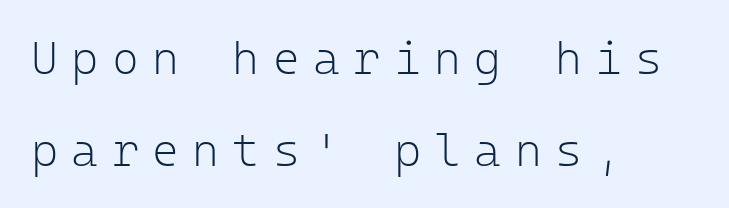
Q: Is the text bold? A: No.
Q: Is the text italic (slanted)? A: No, it is upright.
Q: Is the typeface a serif or a sans-serif typeface? A: Sans-serif.
Q: Is the text underlined? A: No.
Q: How is the paragraph aligned? A: Left-aligned.
Q: Is the spacing between letters normal or unusually wide? A: Unusually wide.
Q: Is the spacing between lines tight, normal or loose? A: Loose.
Q: Width (condensed, normal, or wide)? A: Normal.
Q: Stroke contrast? A: Low.
Q: x-height? A: Medium.
Q: Monospaced? A: Yes.
